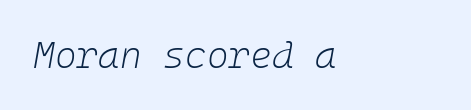
Summary of weight: not heavy and not bold. Designer's note — italics engaged. Characters follow at the spacing the type designer built in. Which margin do the lines hug? The left one — the right edge is uneven. Lines of text with bare space underneath.
